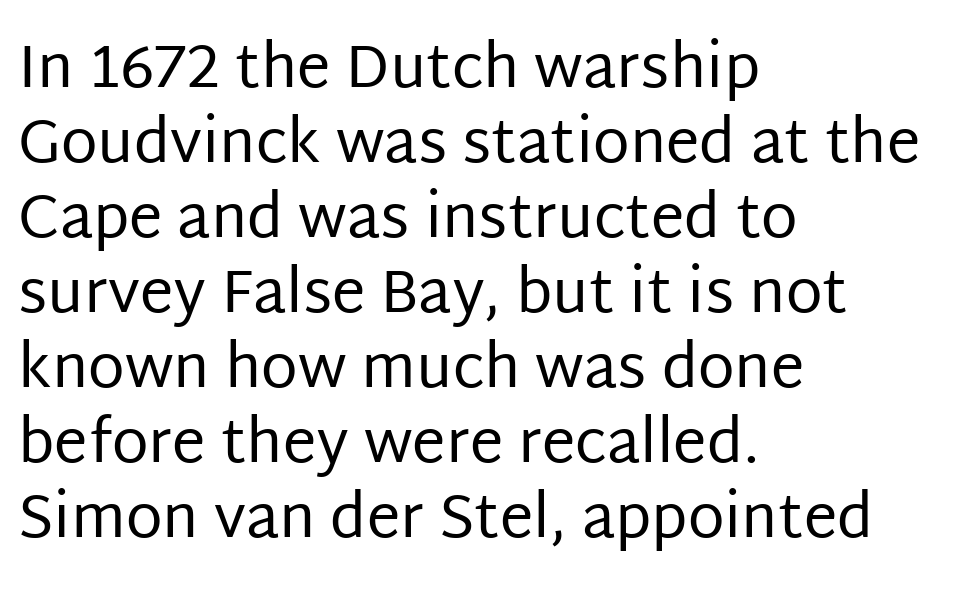
The image shows 60 px regular-weight sans-serif type, upright; set left-aligned, normal line spacing (1.25x), normal letter spacing, not underlined; low stroke contrast and a large x-height.
